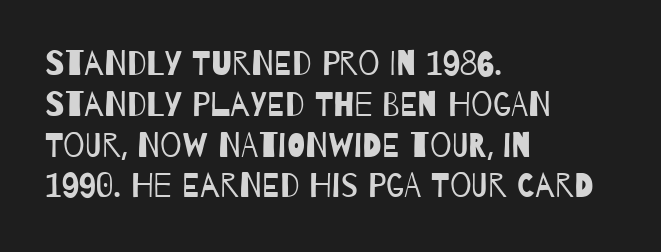
Q: Is the text bold? A: No.
Q: Is the typeface a serif or a sans-serif typeface? A: Sans-serif.
Q: Is the text underlined? A: No.
Q: How is the paragraph aligned? A: Left-aligned.
Q: Is the spacing between letters normal or unusually wide? A: Normal.
Q: Width (condensed, normal, or wide)? A: Condensed.
Q: Stroke contrast? A: Low.
Q: x-height? A: Large.
Q: Monospaced? A: No.
